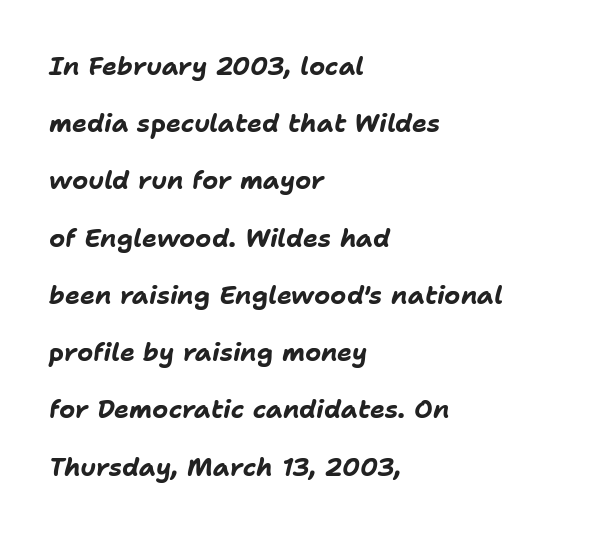
The image shows 25 px bold type, italic (leaning right); set left-aligned, loose line spacing (2.29x), normal letter spacing, not underlined.
